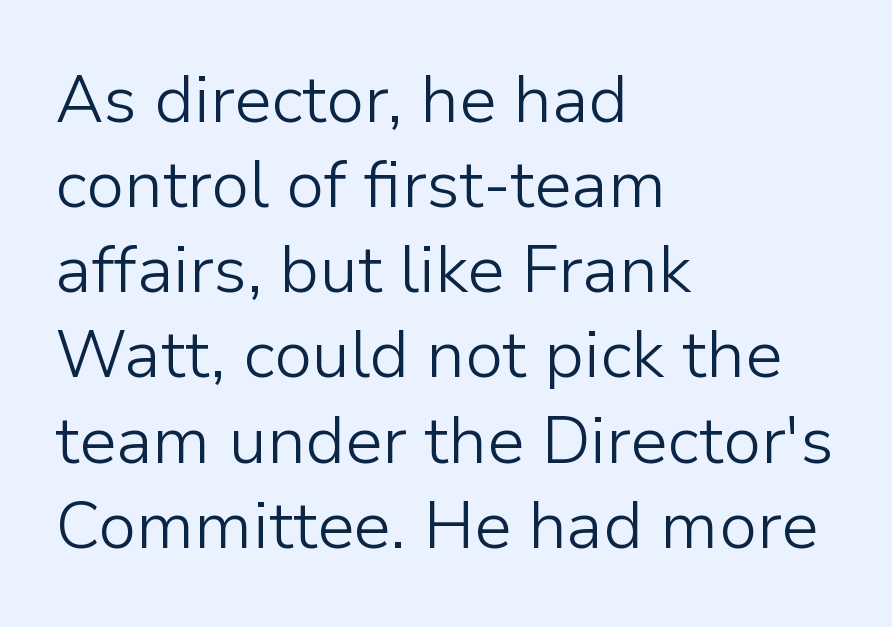
Is there much room between lines? A standard amount, neither cramped nor airy. Varying glyph widths throughout — classic text-font behaviour. The typesetter chose a ragged-right arrangement here. The lettering stays uniformly vertical, giving the passage a roman look. This is not heavy type; no bold has been used. Check under the words: just untouched page.
